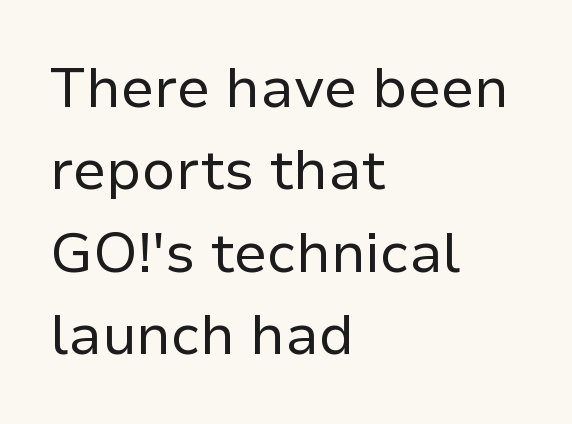
The image shows 56 px regular-weight sans-serif type, upright; set left-aligned, normal line spacing (1.47x), normal letter spacing, not underlined; low stroke contrast and a medium x-height.
